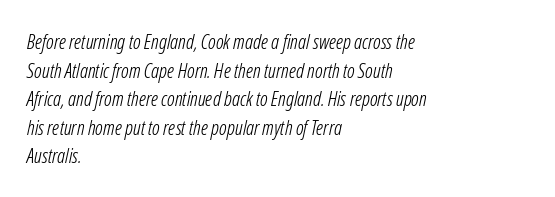
{"italic": "yes", "lean": "right", "slant_degrees": 12, "bold": "no", "underline": "no", "align": "left", "line_spacing": "normal", "line_spacing_ratio": 1.43, "letter_spacing": "normal", "letter_spacing_em": 0.0, "glyph_px": 20}
